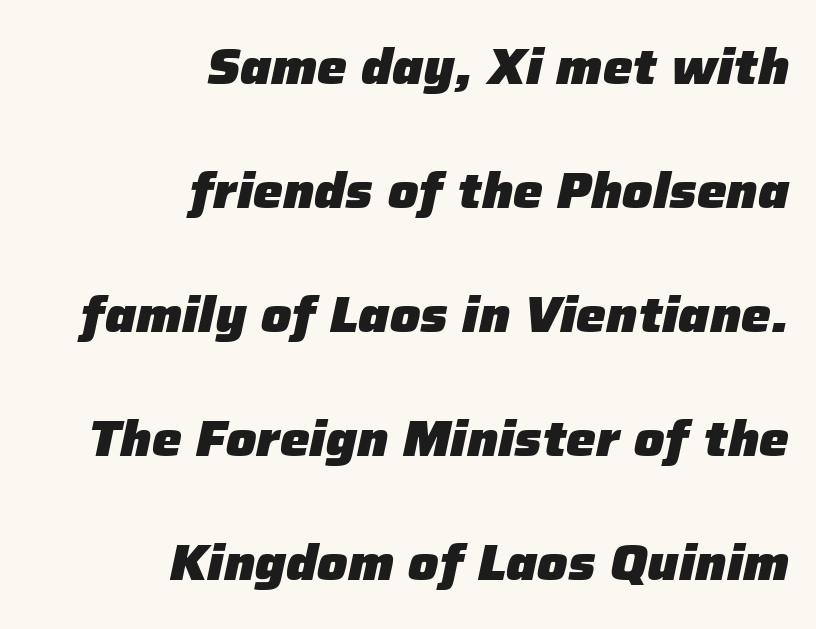
Q: Is the text bold? A: Yes.
Q: Is the text italic (slanted)? A: Yes, it leans right by about 12 degrees.
Q: Is the text underlined? A: No.
Q: How is the paragraph aligned? A: Right-aligned.
Q: Is the spacing between letters normal or unusually wide? A: Normal.
Q: Is the spacing between lines tight, normal or loose? A: Loose.
Q: Width (condensed, normal, or wide)? A: Normal.
Q: Stroke contrast? A: Low.
Q: x-height? A: Medium.
Q: Monospaced? A: No.
